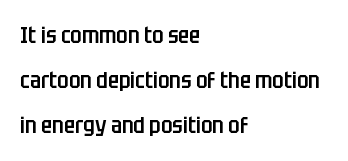
{"italic": "no", "bold": "semi", "underline": "no", "align": "left", "line_spacing": "loose", "line_spacing_ratio": 1.96, "letter_spacing": "normal", "letter_spacing_em": 0.0, "glyph_px": 23}
